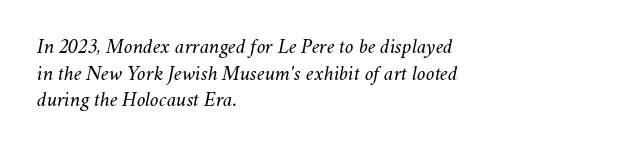
Q: Is the text bold? A: No.
Q: Is the text italic (slanted)? A: Yes, it leans right by about 11 degrees.
Q: Is the text underlined? A: No.
Q: How is the paragraph aligned? A: Left-aligned.
Q: Is the spacing between letters normal or unusually wide? A: Normal.
Q: Is the spacing between lines tight, normal or loose? A: Normal.
